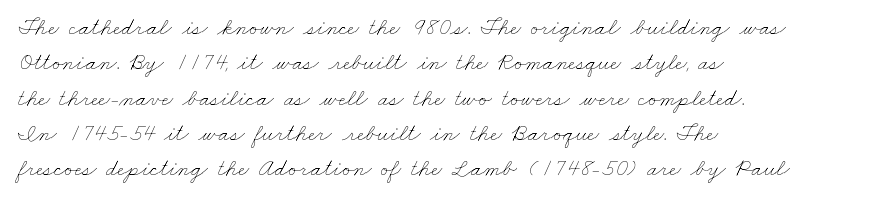
The image shows 24 px text type; set left-aligned, normal line spacing (1.47x), normal letter spacing, not underlined.
